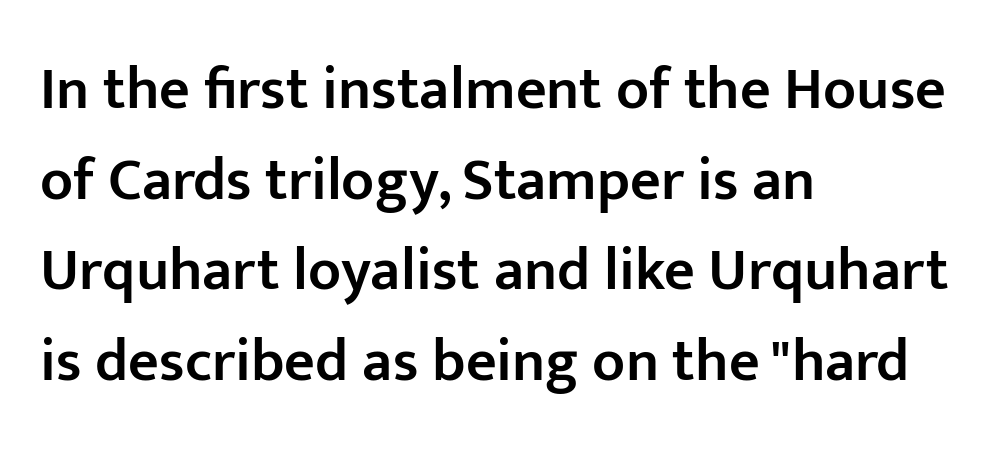
Q: Is the text bold? A: Semi-bold.
Q: Is the text italic (slanted)? A: No, it is upright.
Q: Is the typeface a serif or a sans-serif typeface? A: Sans-serif.
Q: Is the text underlined? A: No.
Q: How is the paragraph aligned? A: Left-aligned.
Q: Is the spacing between letters normal or unusually wide? A: Normal.
Q: Is the spacing between lines tight, normal or loose? A: Normal.
Q: Width (condensed, normal, or wide)? A: Normal.
Q: Stroke contrast? A: Low.
Q: x-height? A: Medium.
Q: Monospaced? A: No.
